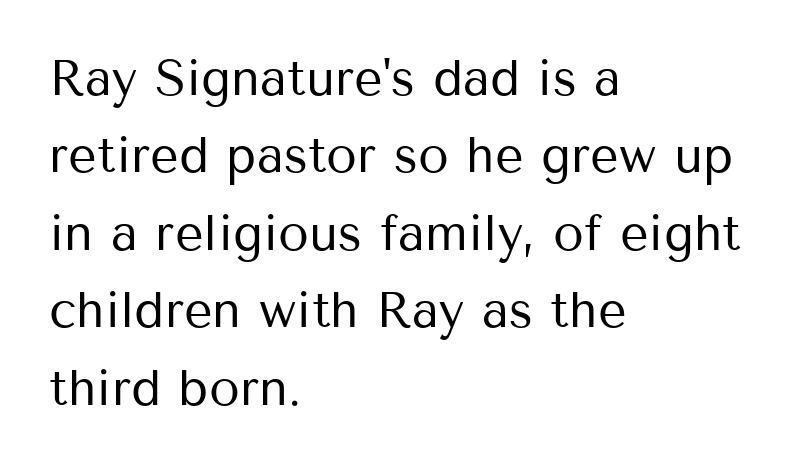
The image shows 50 px regular-weight sans-serif type, upright; set left-aligned, normal line spacing (1.55x), normal letter spacing, not underlined; medium stroke contrast and a medium x-height.
